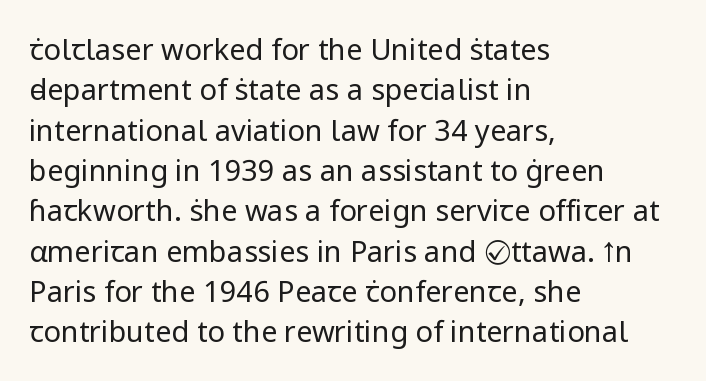
Q: Is the text bold? A: No.
Q: Is the text italic (slanted)? A: No, it is upright.
Q: Is the typeface a serif or a sans-serif typeface? A: Sans-serif.
Q: Is the text underlined? A: No.
Q: How is the paragraph aligned? A: Left-aligned.
Q: Is the spacing between letters normal or unusually wide? A: Normal.
Q: Is the spacing between lines tight, normal or loose? A: Normal.
Q: Width (condensed, normal, or wide)? A: Normal.
Q: Stroke contrast? A: Low.
Q: x-height? A: Medium.
Q: Monospaced? A: No.
